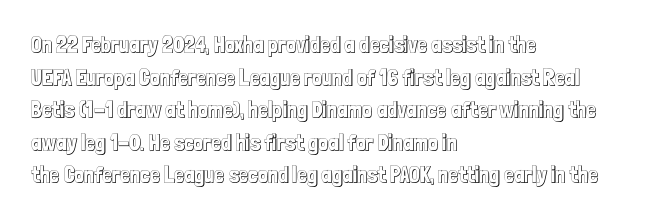
{"italic": "no", "underline": "no", "align": "left", "line_spacing": "normal", "line_spacing_ratio": 1.48, "letter_spacing": "normal", "letter_spacing_em": 0.0, "glyph_px": 22}
